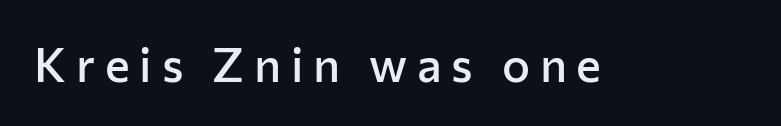
{"serif": "no", "italic": "no", "bold": "semi", "weight": "semibold", "width": "normal", "stroke_contrast": "low", "x_height": "medium", "monospaced": "no", "underline": "no", "letter_spacing": "wide", "letter_spacing_em": 0.21, "glyph_px": 47}
